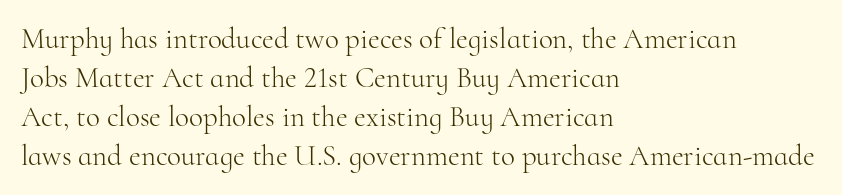
The image shows 29 px light serif type, upright; set left-aligned, normal line spacing (1.34x), normal letter spacing, not underlined; high stroke contrast and a small x-height.
